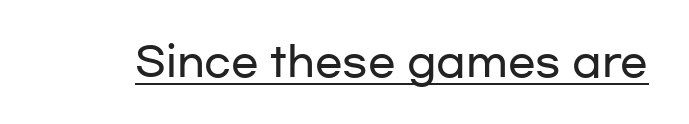
{"serif": "no", "italic": "no", "width": "wide", "stroke_contrast": "low", "x_height": "medium", "monospaced": "no", "underline": "yes", "letter_spacing": "normal", "letter_spacing_em": 0.0, "glyph_px": 41}
